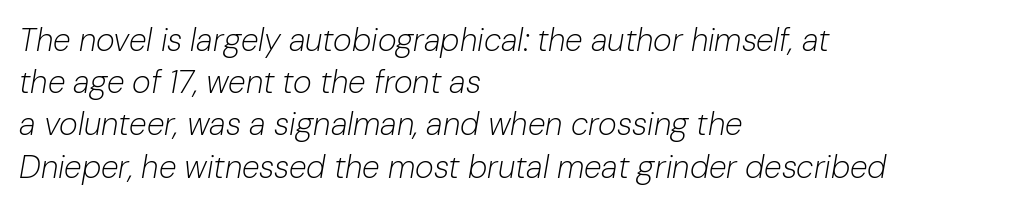
The image shows 32 px light type, italic (leaning right); set left-aligned, normal line spacing (1.32x), normal letter spacing, not underlined; low stroke contrast and a medium x-height.
